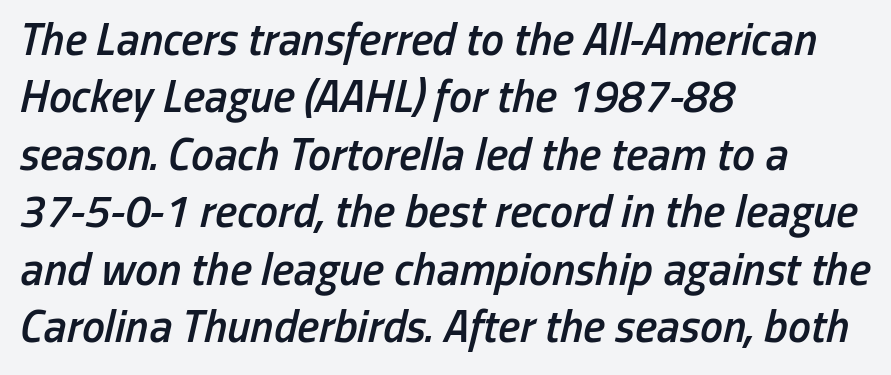
Tracking value appears to be zero — textbook default spacing. Designer's note — italics engaged. Every letter is mildly thick-stroked: semibold rather than bold. Vertically, the passage feels balanced, rows spaced as you'd expect. Character widths vary here, with narrow letters taking less room than wide ones.
